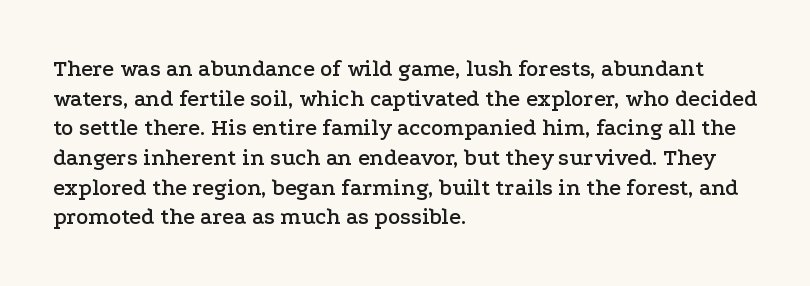
{"italic": "no", "underline": "no", "align": "left", "line_spacing": "normal", "line_spacing_ratio": 1.29, "letter_spacing": "normal", "letter_spacing_em": 0.0, "glyph_px": 23}
